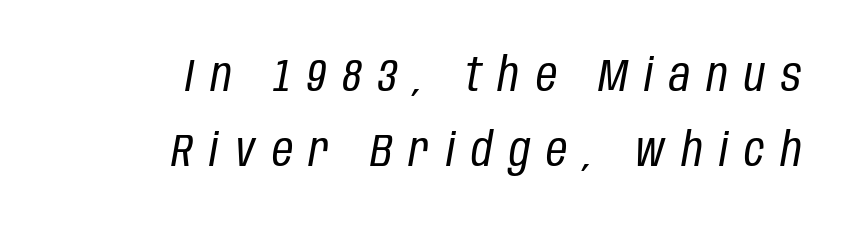
How are the letters spaced? Widely, with obvious added tracking. Spacing verdict: proportional, widths tailored to each character. Words float on clear page, feet unadorned. The letters look calm and open, with moderate or lighter stems.
